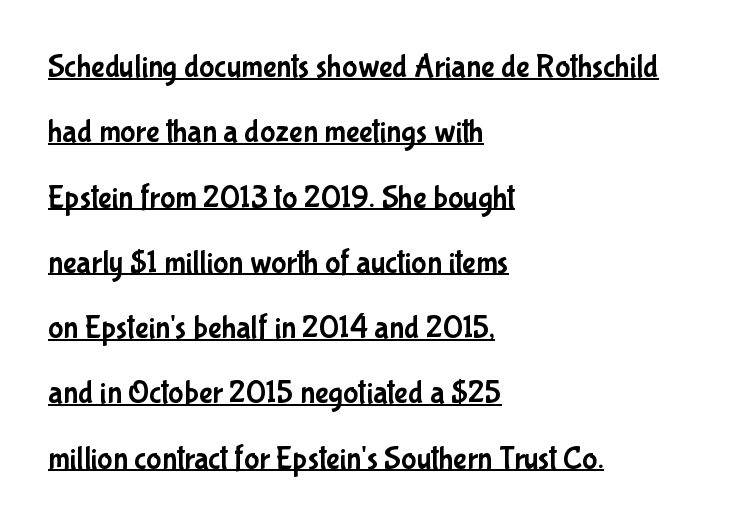
Examine the stroke ends and you'll find no serifs. Horizontal alignment here is leftward, the default for most running prose. The rendering uses the underline text-decoration. Does the leading feel generous? Absolutely, it's lavish. Think of a printed novel: that variable character pitch is what you see here.
